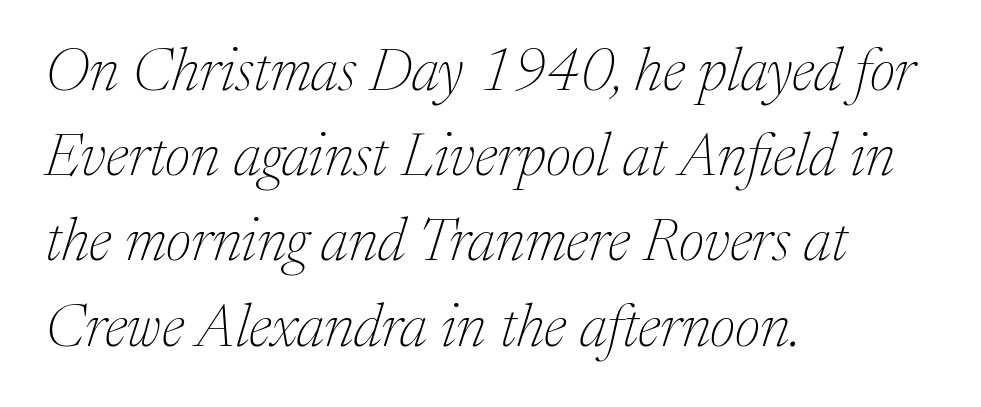
Q: Is the text bold? A: No.
Q: Is the text italic (slanted)? A: Yes, it leans right by about 17 degrees.
Q: Is the typeface a serif or a sans-serif typeface? A: Serif.
Q: Is the text underlined? A: No.
Q: How is the paragraph aligned? A: Left-aligned.
Q: Is the spacing between letters normal or unusually wide? A: Normal.
Q: Is the spacing between lines tight, normal or loose? A: Normal.
Q: Width (condensed, normal, or wide)? A: Normal.
Q: Stroke contrast? A: Medium.
Q: x-height? A: Medium.
Q: Monospaced? A: No.
